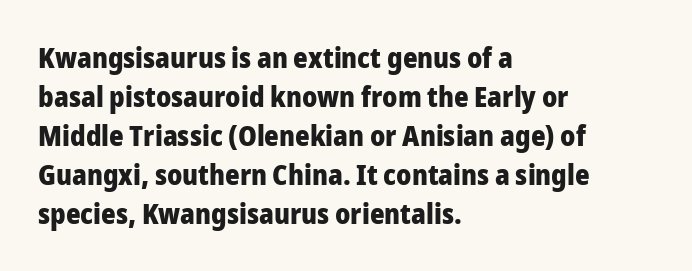
The image shows 28 px heavy sans-serif type, upright; set left-aligned, normal line spacing (1.39x), normal letter spacing, not underlined; low stroke contrast and a medium x-height.
